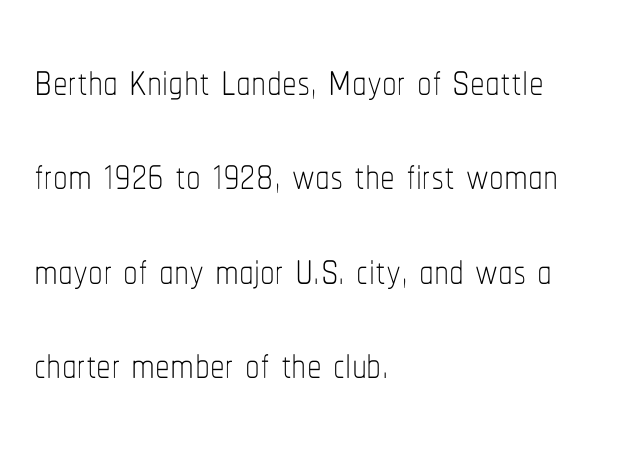
The image shows 59 px thin, condensed type, upright; set left-aligned, normal line spacing (1.6x), normal letter spacing, not underlined; low stroke contrast and a medium x-height.
